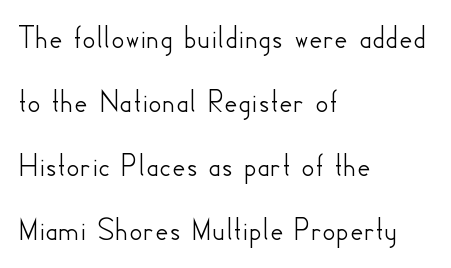
The image shows 33 px sans-serif type, upright; set left-aligned, loose line spacing (1.94x), normal letter spacing, not underlined; low stroke contrast and a small x-height.
